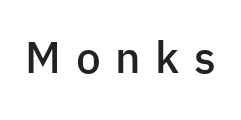
Q: Is the text bold? A: Semi-bold.
Q: Is the text italic (slanted)? A: No, it is upright.
Q: Is the typeface a serif or a sans-serif typeface? A: Sans-serif.
Q: Is the text underlined? A: No.
Q: Is the spacing between letters normal or unusually wide? A: Unusually wide.
Q: Width (condensed, normal, or wide)? A: Normal.
Q: Stroke contrast? A: Low.
Q: x-height? A: Medium.
Q: Monospaced? A: No.
